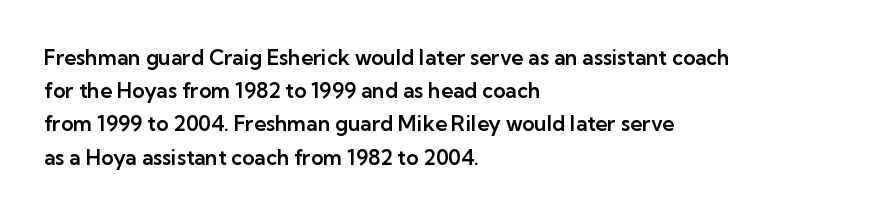
{"italic": "no", "underline": "no", "align": "left", "line_spacing": "normal", "line_spacing_ratio": 1.58, "letter_spacing": "normal", "letter_spacing_em": 0.0, "glyph_px": 21}
